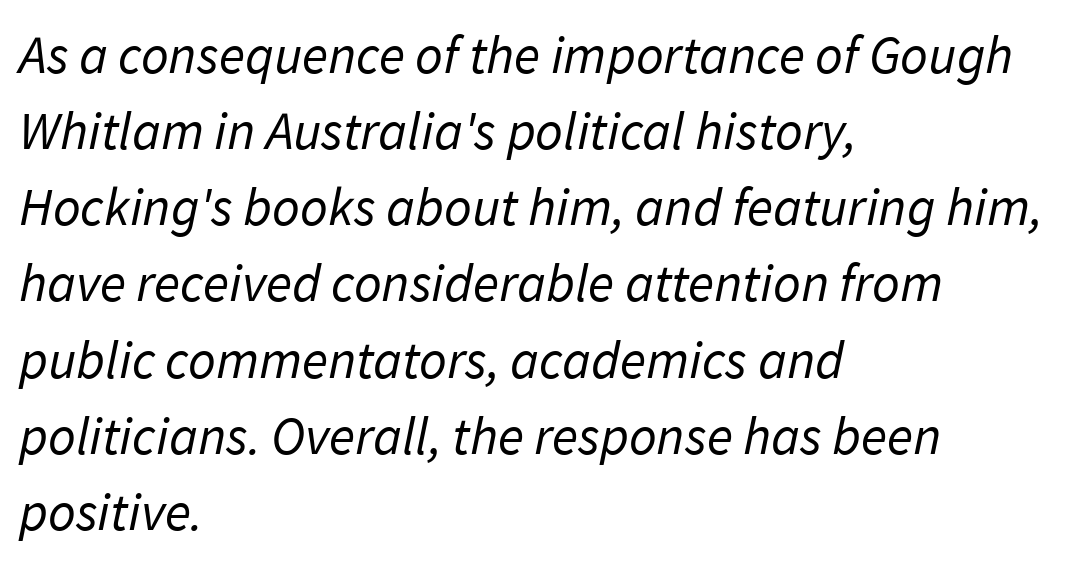
The image shows 54 px regular-weight sans-serif type; set left-aligned, normal line spacing (1.41x), normal letter spacing, not underlined; low stroke contrast and a medium x-height.
